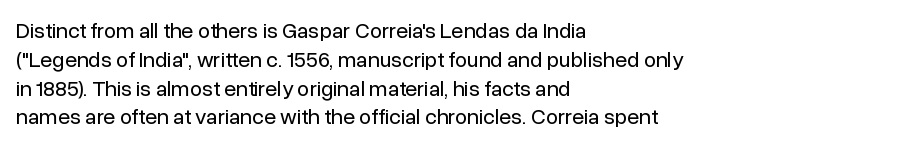
The image shows 22 px text type, upright; set left-aligned, normal line spacing (1.31x), normal letter spacing, not underlined.
